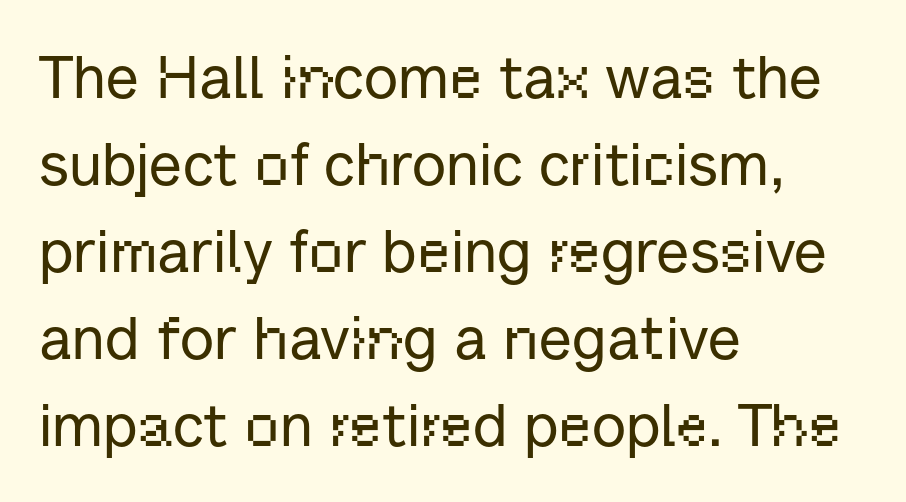
This sample is left-justified, so line endings fall wherever the words run out. Regular leading. Type without underlining. Letter spacing: default. Italic? Not at all — the glyphs are vertical. This rendering employs a face without finishing strokes, i.e., a sans-serif.
